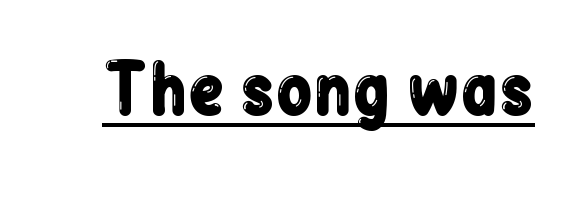
{"serif": "no", "italic": "no", "width": "condensed", "stroke_contrast": "low", "x_height": "medium", "monospaced": "no", "underline": "yes", "letter_spacing": "normal", "letter_spacing_em": 0.0, "glyph_px": 67}
